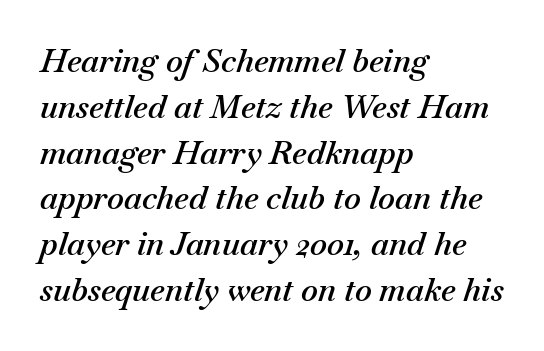
{"italic": "yes", "lean": "right", "slant_degrees": 18, "bold": "semi", "weight": "semibold", "width": "normal", "stroke_contrast": "medium", "x_height": "small", "monospaced": "no", "underline": "no", "align": "left", "line_spacing": "normal", "line_spacing_ratio": 1.43, "letter_spacing": "normal", "letter_spacing_em": 0.0, "glyph_px": 32}
